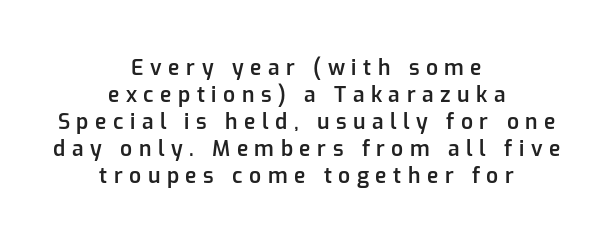
Q: Is the text bold? A: Semi-bold.
Q: Is the text italic (slanted)? A: No, it is upright.
Q: Is the text underlined? A: No.
Q: How is the paragraph aligned? A: Centered.
Q: Is the spacing between letters normal or unusually wide? A: Unusually wide.
Q: Is the spacing between lines tight, normal or loose? A: Normal.
